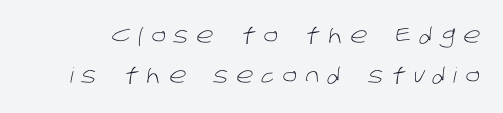
Q: Is the text bold? A: No.
Q: Is the text underlined? A: No.
Q: Is the spacing between letters normal or unusually wide? A: Unusually wide.
Q: Is the spacing between lines tight, normal or loose? A: Loose.
